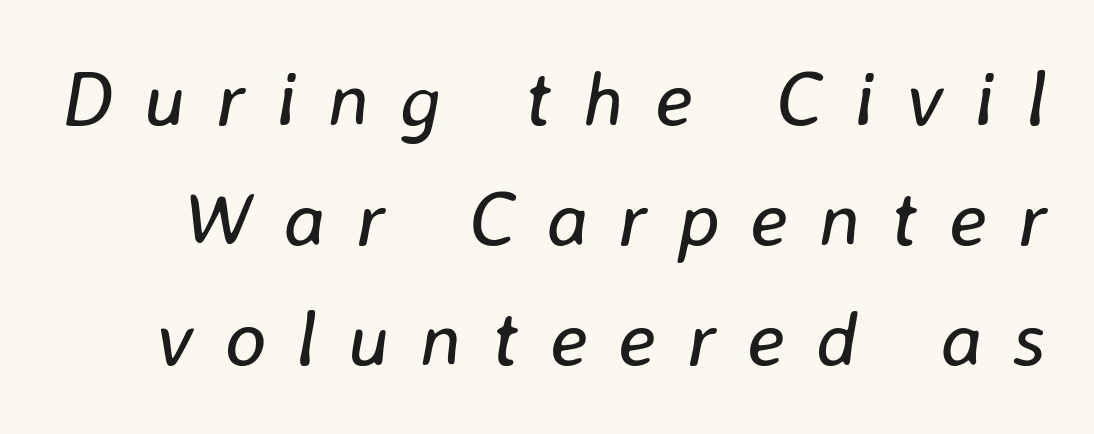
{"italic": "yes", "lean": "right", "slant_degrees": 8, "bold": "no", "weight": "regular", "width": "normal", "stroke_contrast": "low", "x_height": "medium", "monospaced": "no", "underline": "no", "line_spacing": "normal", "line_spacing_ratio": 1.54, "letter_spacing": "wide", "letter_spacing_em": 0.39, "glyph_px": 78}
